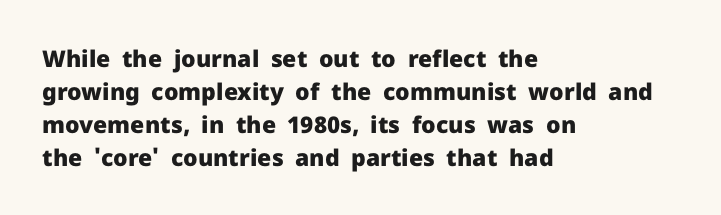
The gaps between neighbouring characters are ordinary and unremarkable. A dark, heavy texture on the line: the type is bold. Leftover space on each line is placed entirely after the last word. Reading down the column, the eye jumps a familiar distance to each next line. This is the regular roman posture of the typeface.
